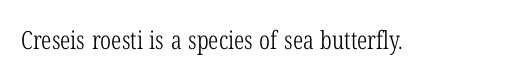
Q: Is the text bold? A: No.
Q: Is the text italic (slanted)? A: No, it is upright.
Q: Is the text underlined? A: No.
Q: Is the spacing between letters normal or unusually wide? A: Normal.
